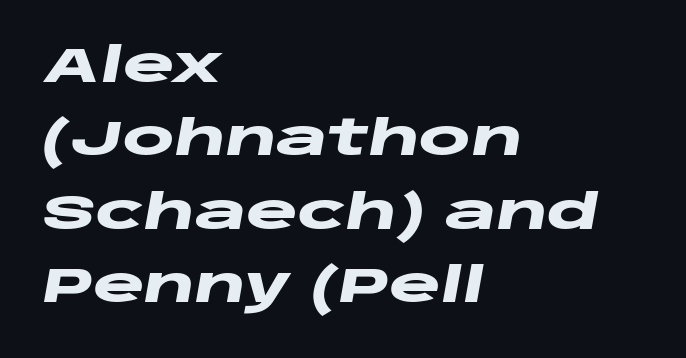
If you measured baseline to baseline, you'd find a middling distance. The sample has been set heavy, in full bold. The face used here is proportionally spaced, like ordinary book or web type. The letters are slanted; this is an italic face. There is no visible air inserted between adjacent glyphs. Bare-footed words on every line.
